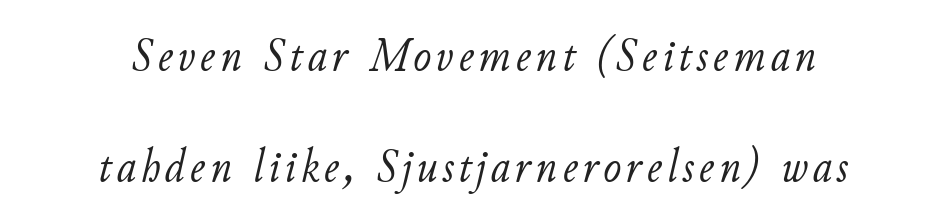
{"italic": "yes", "lean": "right", "slant_degrees": 11, "bold": "no", "weight": "light", "width": "normal", "stroke_contrast": "low", "x_height": "small", "monospaced": "no", "underline": "no", "align": "center", "line_spacing": "loose", "line_spacing_ratio": 2.31, "glyph_px": 48}
